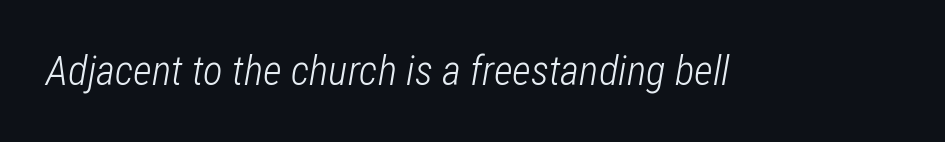
{"italic": "yes", "lean": "right", "slant_degrees": 12, "bold": "no", "weight": "light", "width": "condensed", "stroke_contrast": "low", "x_height": "medium", "monospaced": "no", "underline": "no", "letter_spacing": "normal", "letter_spacing_em": 0.0, "glyph_px": 41}
